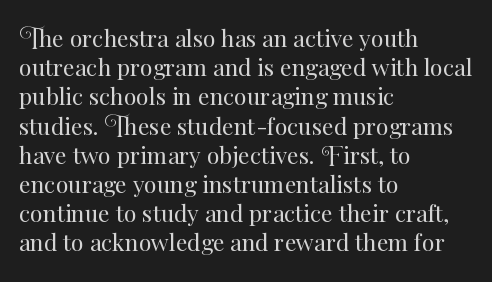
Q: Is the text bold? A: No.
Q: Is the text italic (slanted)? A: No, it is upright.
Q: Is the text underlined? A: No.
Q: How is the paragraph aligned? A: Left-aligned.
Q: Is the spacing between letters normal or unusually wide? A: Normal.
Q: Is the spacing between lines tight, normal or loose? A: Normal.
